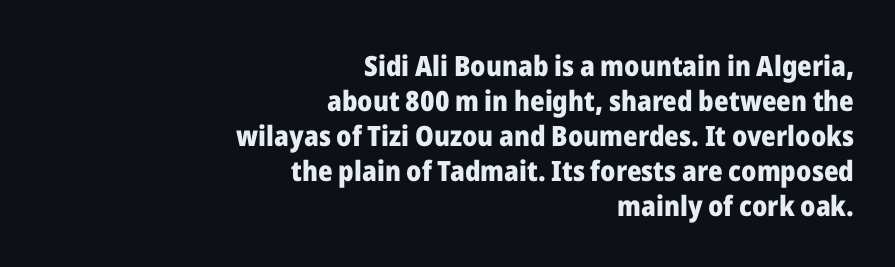
The image shows 28 px heavy sans-serif type, upright; set right-aligned, normal line spacing (1.25x), normal letter spacing, not underlined; low stroke contrast and a medium x-height.
